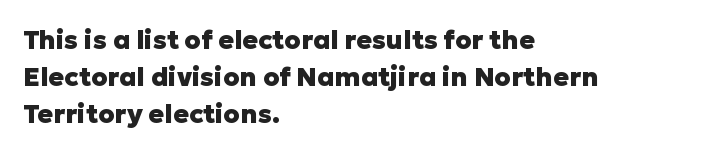
Q: Is the text bold? A: Yes.
Q: Is the text italic (slanted)? A: No, it is upright.
Q: Is the text underlined? A: No.
Q: How is the paragraph aligned? A: Left-aligned.
Q: Is the spacing between letters normal or unusually wide? A: Normal.
Q: Is the spacing between lines tight, normal or loose? A: Normal.
